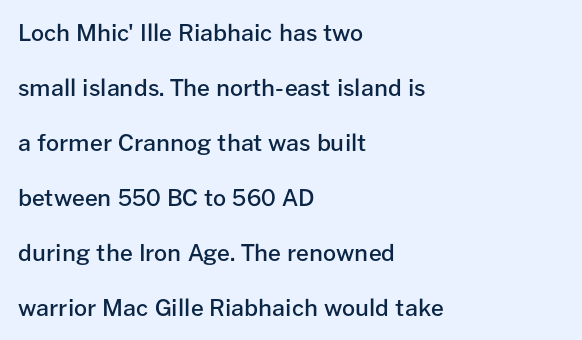
{"italic": "no", "bold": "semi", "underline": "no", "align": "left", "line_spacing": "loose", "line_spacing_ratio": 2.39, "letter_spacing": "normal", "letter_spacing_em": 0.0, "glyph_px": 23}
